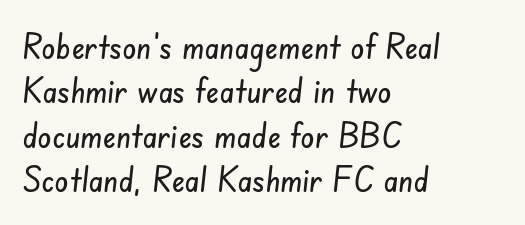
The image shows 35 px condensed sans-serif type; set left-aligned, normal line spacing (1.27x), normal letter spacing, not underlined; low stroke contrast and a small x-height.
